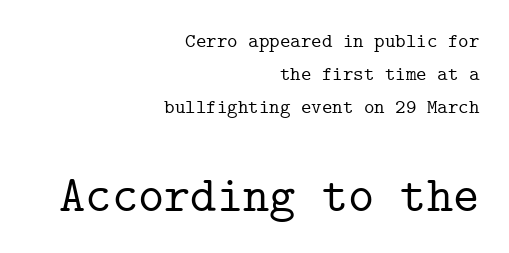
Do the characters align in a grid? Yes, the font is monospaced. The face used here is seriffed, in the tradition of book romans. Regarding leading, the lines here are spaced in the standard way. These lines stack with their right ends in a neat column. Ordinary non-slanted type is in use.
